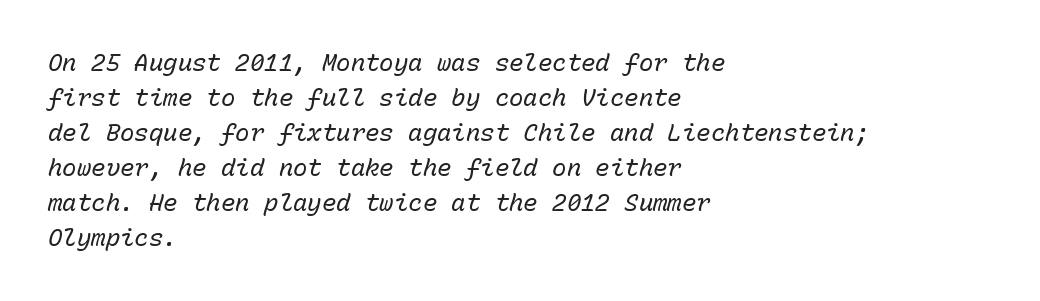
These lines are set flush left with a ragged right edge. Rows of type keep a routine distance in the vertical direction. You can tell it's italic because the verticals aren't actually vertical. The line texture is even and compact thanks to regular tracking. Nobody drew a line under any word here.
